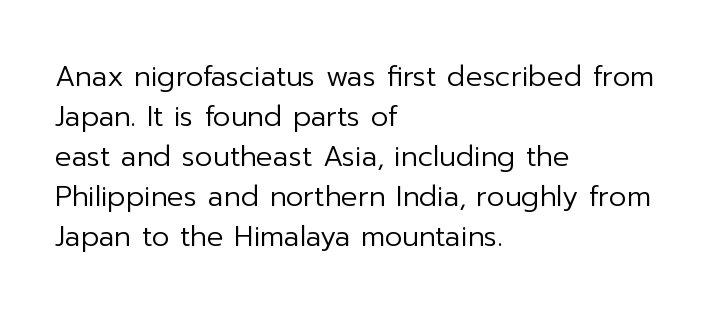
Q: Is the text bold? A: No.
Q: Is the text italic (slanted)? A: No, it is upright.
Q: Is the typeface a serif or a sans-serif typeface? A: Sans-serif.
Q: Is the text underlined? A: No.
Q: How is the paragraph aligned? A: Left-aligned.
Q: Is the spacing between letters normal or unusually wide? A: Normal.
Q: Is the spacing between lines tight, normal or loose? A: Normal.
Q: Width (condensed, normal, or wide)? A: Normal.
Q: Stroke contrast? A: Low.
Q: x-height? A: Medium.
Q: Monospaced? A: No.
